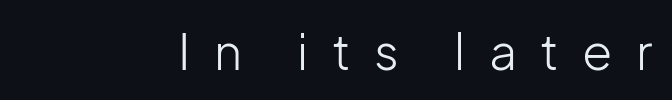
{"serif": "no", "italic": "no", "bold": "no", "weight": "light", "width": "normal", "stroke_contrast": "low", "x_height": "medium", "monospaced": "no", "underline": "no", "align": "right", "letter_spacing": "wide", "letter_spacing_em": 0.48, "glyph_px": 49}
